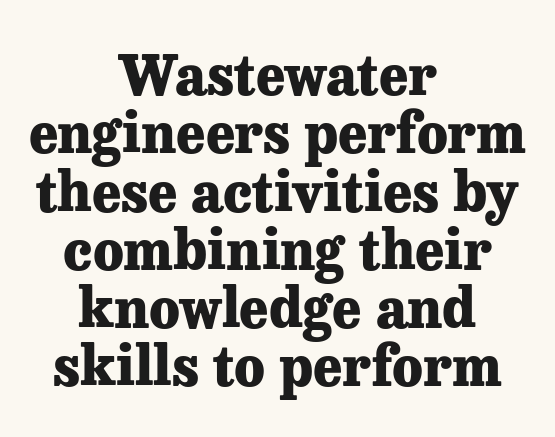
The image shows 55 px heavy serif type, upright; set centered, tight line spacing (1.06x), normal letter spacing, not underlined; low stroke contrast and a medium x-height.
